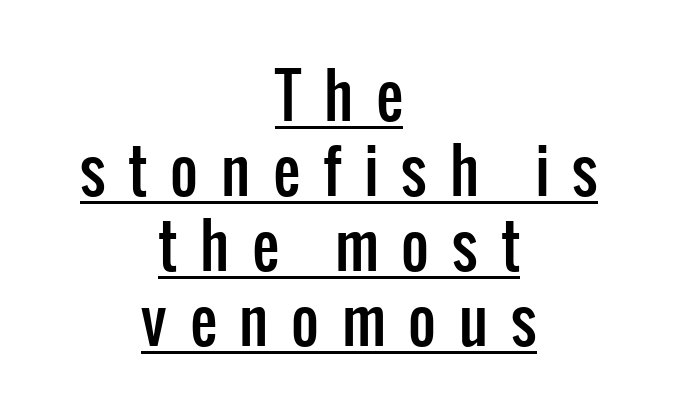
Q: Is the text italic (slanted)? A: No, it is upright.
Q: Is the typeface a serif or a sans-serif typeface? A: Sans-serif.
Q: Is the text underlined? A: Yes.
Q: How is the paragraph aligned? A: Centered.
Q: Is the spacing between letters normal or unusually wide? A: Unusually wide.
Q: Is the spacing between lines tight, normal or loose? A: Normal.
Q: Width (condensed, normal, or wide)? A: Condensed.
Q: Stroke contrast? A: Low.
Q: x-height? A: Medium.
Q: Monospaced? A: No.
